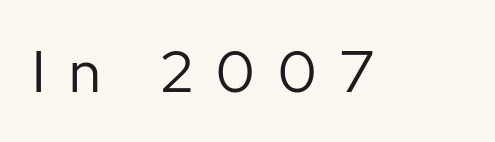
The type is letterspaced generously, with wide tracking. Are there feet on the stems? There aren't — it's a sans. Think of a printed novel: that variable character pitch is what you see here. Italic: no, the glyphs are upright roman.
